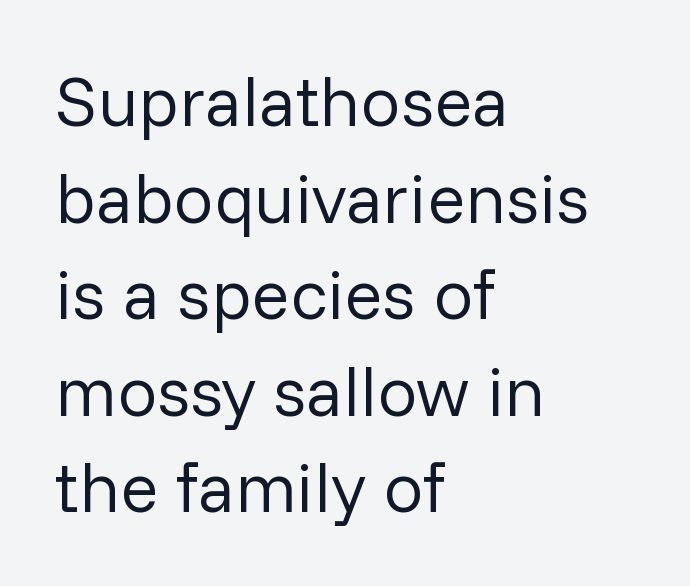
Lines of text with bare space underneath. Casual observation: everything's shoved over to the left. The lines sit at an ordinary, default distance from one another. You could not count columns in this text — the font is proportionally spaced. The weight tops out at a normal text grade. Is this a sans? Yes — the strokes have no serifs.
